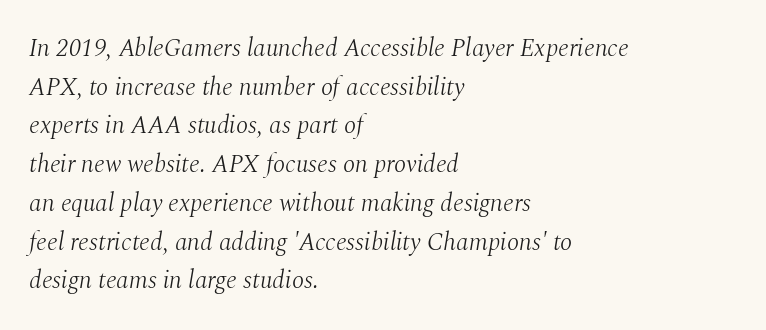
Is the block centered? No — it sits flush against the left margin. The passage shown is not underscored anywhere. When letters slant like this, we call the style italic. Characters follow at the spacing the type designer built in.
